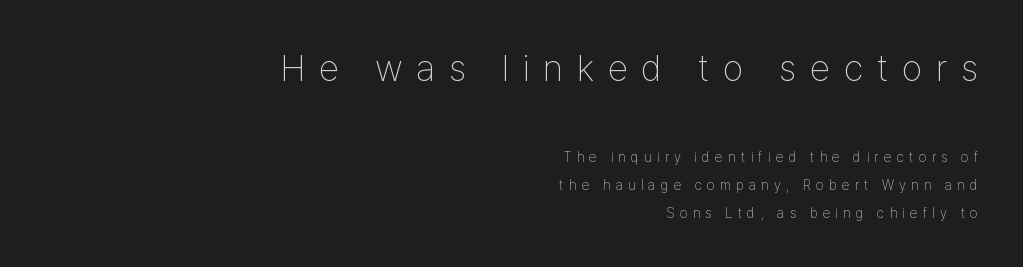
Larger block? The one above; the one below is distinctly smaller. Each word looks stretched out because of the extra space between its letters. Serifs: no, the terminals of the letterforms are clean. One-word summary of the alignment: right. The rendering uses a large line-height, opening up the rows.
